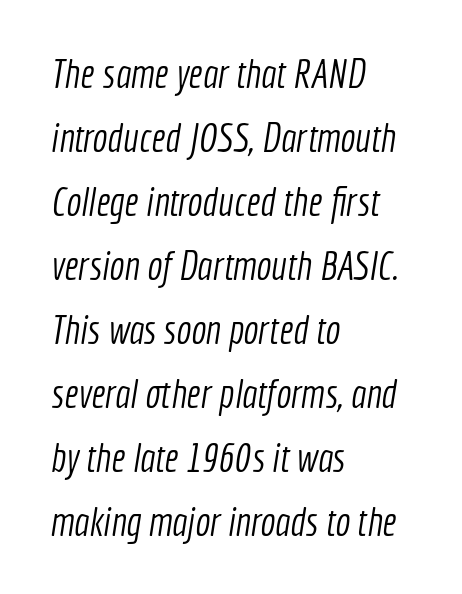
{"serif": "no", "bold": "no", "weight": "light", "width": "condensed", "x_height": "medium", "monospaced": "no", "underline": "no", "align": "left", "line_spacing": "normal", "line_spacing_ratio": 1.6, "letter_spacing": "normal", "letter_spacing_em": 0.0, "glyph_px": 40}
